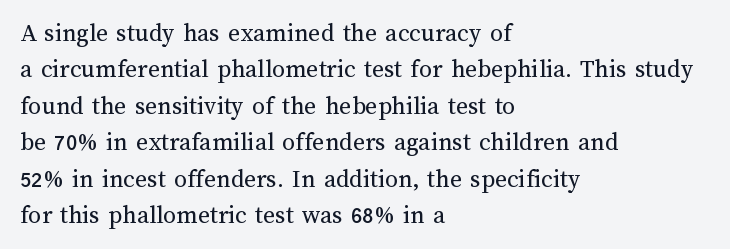
The image shows 26 px text type, upright; set left-aligned, normal line spacing (1.4x), normal letter spacing, not underlined.
